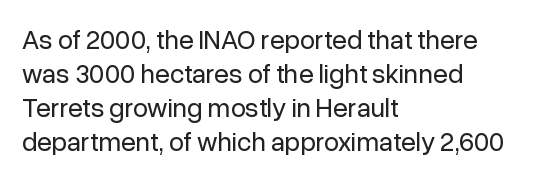
Vertically, the passage feels balanced, rows spaced as you'd expect. The strip under each line holds only bare page. Weight: in the light-to-regular range. Glyph-to-glyph distance matches everyday printed text.
